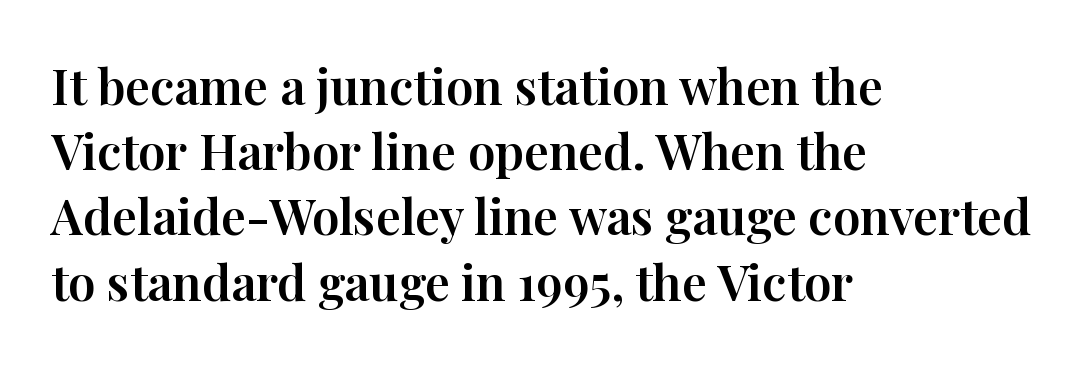
The image shows 49 px serif type, upright; set left-aligned, normal line spacing (1.33x), normal letter spacing, not underlined; high stroke contrast and a medium x-height.
